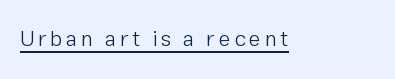
This sample uses an upright cut, with every glyph sitting square on the baseline. The face used here appears with an underline applied. Is the stroke heavy? The answer is a plain regular-or-lighter.
